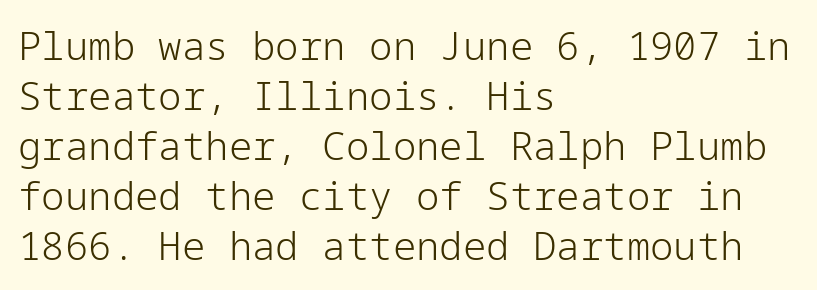
The image shows 39 px light sans-serif type, upright; set left-aligned, normal line spacing (1.28x), normal letter spacing, not underlined; low stroke contrast and a medium x-height.
